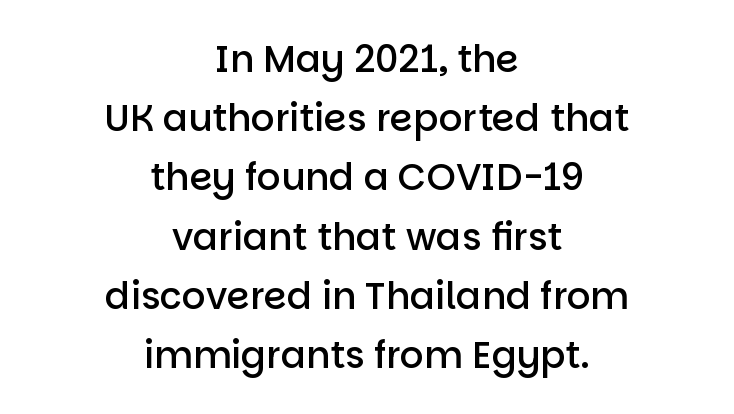
{"serif": "no", "italic": "no", "bold": "semi", "weight": "semibold", "width": "normal", "stroke_contrast": "low", "x_height": "large", "monospaced": "no", "underline": "no", "align": "center", "line_spacing": "normal", "line_spacing_ratio": 1.6, "letter_spacing": "normal", "letter_spacing_em": 0.0, "glyph_px": 37}
